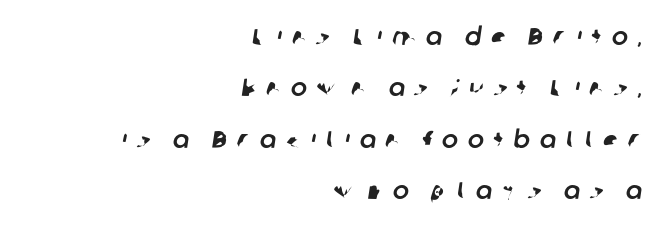
Q: Is the text underlined? A: No.
Q: How is the paragraph aligned? A: Right-aligned.
Q: Is the spacing between letters normal or unusually wide? A: Unusually wide.
Q: Is the spacing between lines tight, normal or loose? A: Loose.
